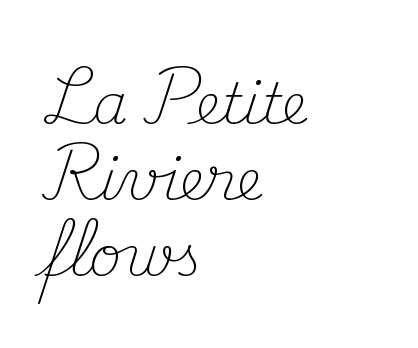
The image shows 56 px light serif type; set left-aligned, normal line spacing (1.36x), normal letter spacing, not underlined; medium stroke contrast and a small x-height.
